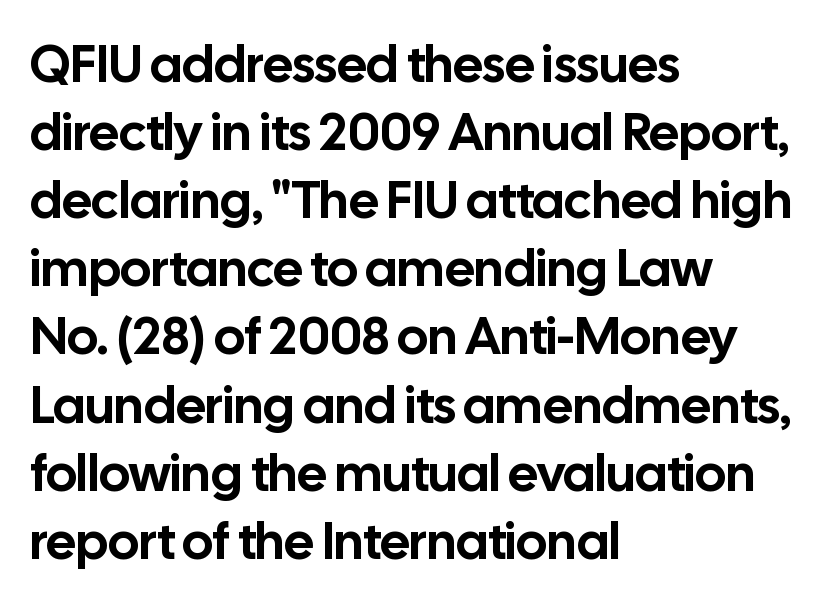
Look at the tracking — it's just the regular setting, nothing added. The face used here is a sans, in the tradition of grotesques and geometrics. Has an underline been added? It has not. Is this a fixed-width face? No — the glyphs have proportional, varying widths. Characters remain perfectly vertical along every line. Line beginnings align vertically; line endings do not.
